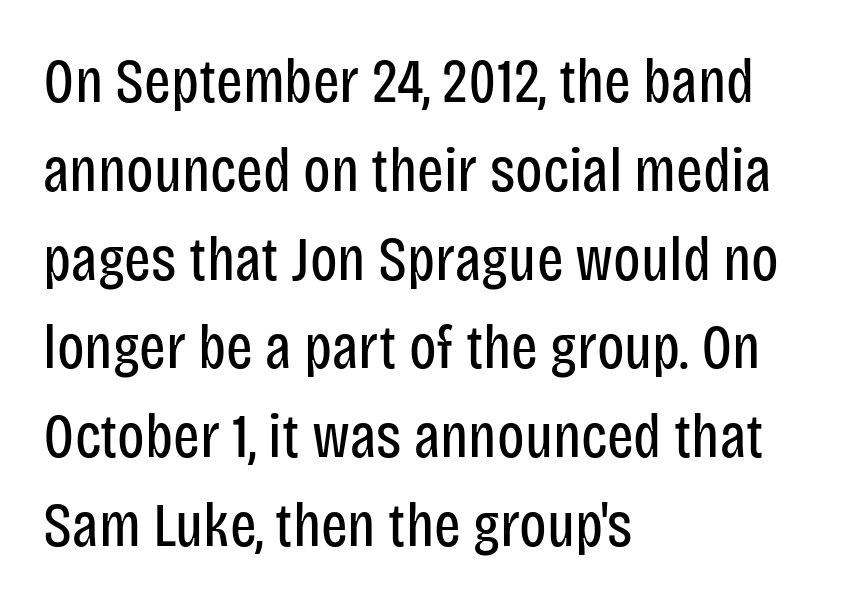
The letterforms sit at book weight or below. The compositor pushed each line to the left boundary. Serifs: no, the terminals of the letterforms are clean. Quick note: not italic, upright.
